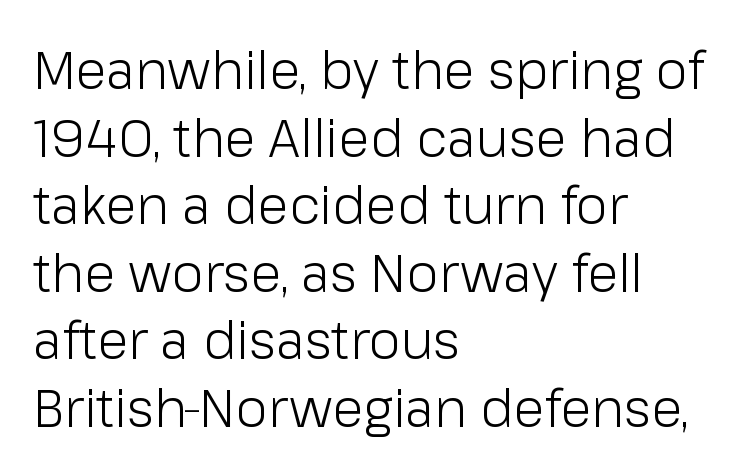
Quick note: not italic, upright. Line starts are locked; line ends wander. The typesetting does not lean heavy: it is not bold. Students, observe: this is what conventionally led text looks like. Nobody touched the tracking dial on this one. These lines are rendered in a variable-pitch font.
